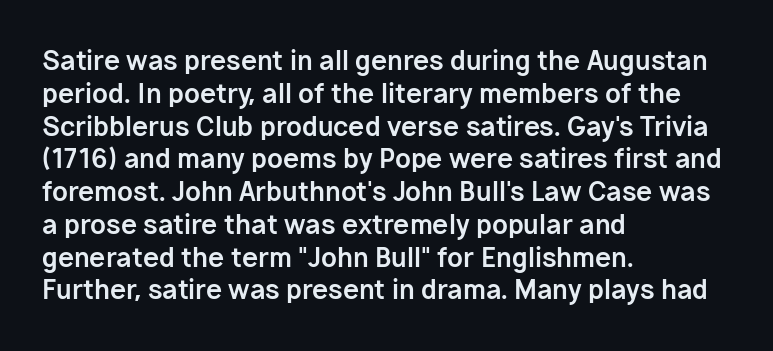
The image shows 26 px bold type, upright; set left-aligned, normal line spacing (1.26x), normal letter spacing, not underlined.
